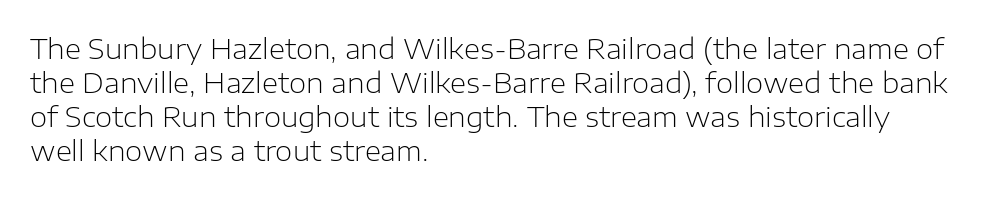
Bold? No — there's no thickening of the strokes. Proportional: the letters do not fall into vertical columns. Quick note: underline off. Nothing unusual about the tracking: characters are spaced as the font intends. Nope, not italic — everything's standing straight.
